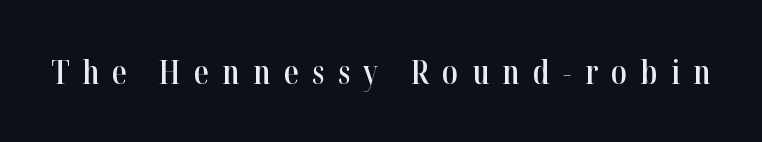
The image shows 33 px semibold, condensed serif type, upright; set unusually wide letter spacing (+0.4 em), not underlined; high stroke contrast and a medium x-height.
